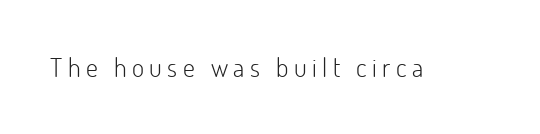
Q: Is the text bold? A: No.
Q: Is the text italic (slanted)? A: No, it is upright.
Q: Is the text underlined? A: No.
Q: Is the spacing between letters normal or unusually wide? A: Unusually wide.
